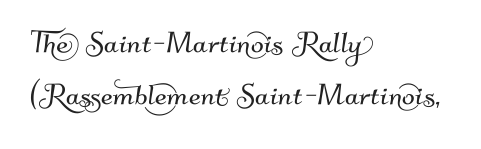
Notice how the passage keeps a crisp vertical edge on the left only. This sample has the flowing, uneven cadence of proportional lettering. Interline gaps are of average width in this sample. This sample uses plain, unmodified letter spacing. Anything drawn beneath the words? Only blank space. The face used here is a sans, in the tradition of grotesques and geometrics.
